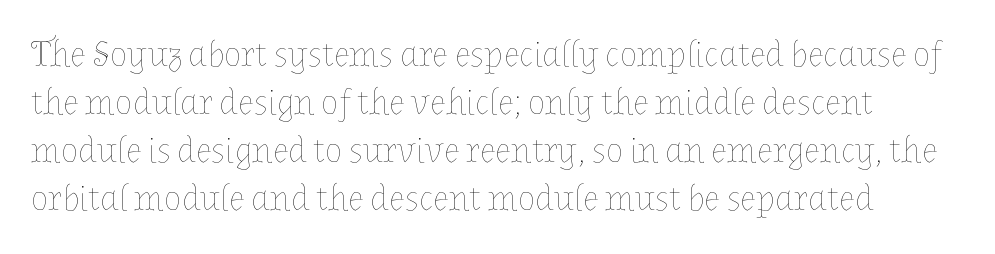
You can tell it's not italic because the verticals are truly vertical. Letters have the restrained weight of plain body copy at most. Character widths vary here, with narrow letters taking less room than wide ones. This rendering leaves character spacing at its baseline value. Type without underlining. How would I describe the line gaps? Plain and ordinary.
